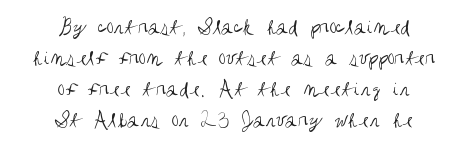
Glyph-to-glyph distance matches everyday printed text. Stroke thickness stays within the range of a standard reading face or lighter. Typeset on center — no edge is straight. This rendering features lettering with no underline.
